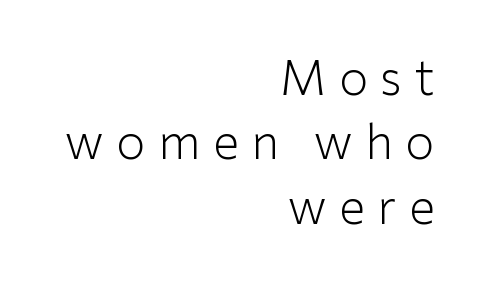
Q: Is the text bold? A: No.
Q: Is the text italic (slanted)? A: No, it is upright.
Q: Is the typeface a serif or a sans-serif typeface? A: Sans-serif.
Q: Is the text underlined? A: No.
Q: How is the paragraph aligned? A: Right-aligned.
Q: Is the spacing between letters normal or unusually wide? A: Unusually wide.
Q: Is the spacing between lines tight, normal or loose? A: Normal.
Q: Width (condensed, normal, or wide)? A: Normal.
Q: Stroke contrast? A: Low.
Q: x-height? A: Medium.
Q: Monospaced? A: No.
